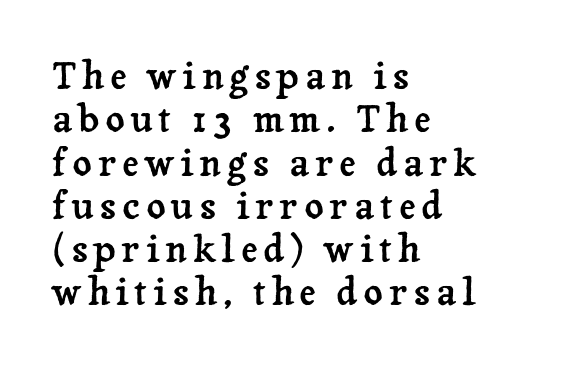
Each row of text sits above clean, open space. Each line starts at the same left margin while the right side varies. Font category for this specimen: serif. Looks like regular typesetting: each glyph gets only the width it needs.
